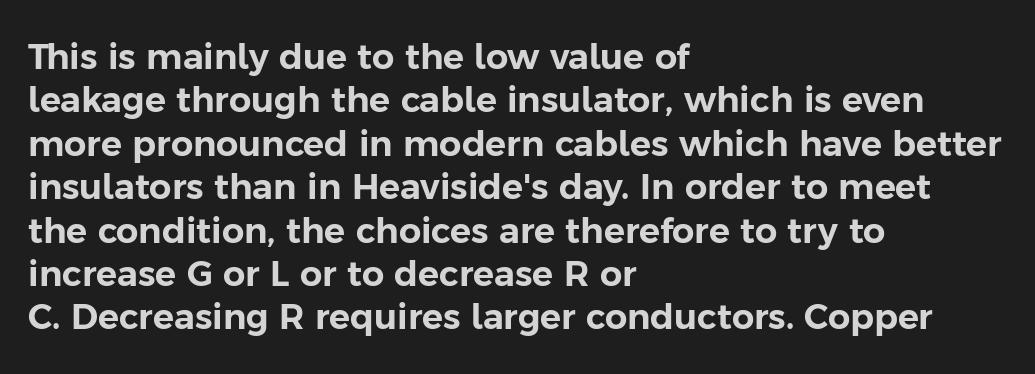
The image shows 35 px sans-serif type, upright; set left-aligned, line spacing 1.24x, normal letter spacing, not underlined; low stroke contrast and a medium x-height.
